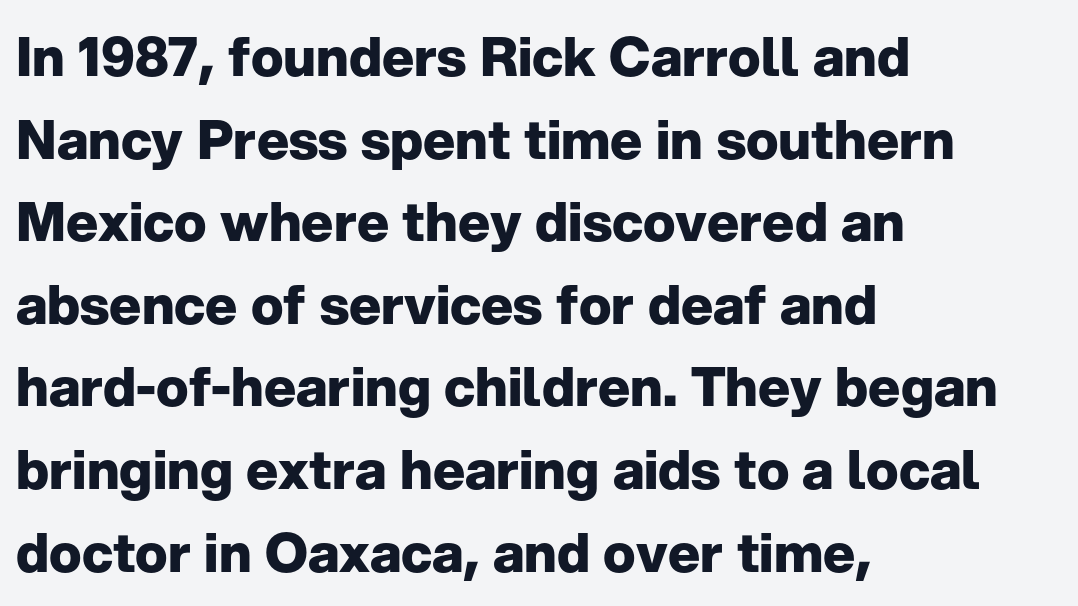
Q: Is the text bold? A: Yes.
Q: Is the text italic (slanted)? A: No, it is upright.
Q: Is the typeface a serif or a sans-serif typeface? A: Sans-serif.
Q: Is the text underlined? A: No.
Q: How is the paragraph aligned? A: Left-aligned.
Q: Is the spacing between letters normal or unusually wide? A: Normal.
Q: Is the spacing between lines tight, normal or loose? A: Normal.
Q: Width (condensed, normal, or wide)? A: Normal.
Q: Stroke contrast? A: Low.
Q: x-height? A: Medium.
Q: Monospaced? A: No.
